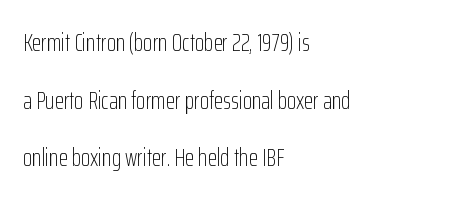
The image shows 24 px text type, upright; set left-aligned, loose line spacing (2.4x), normal letter spacing, not underlined.
